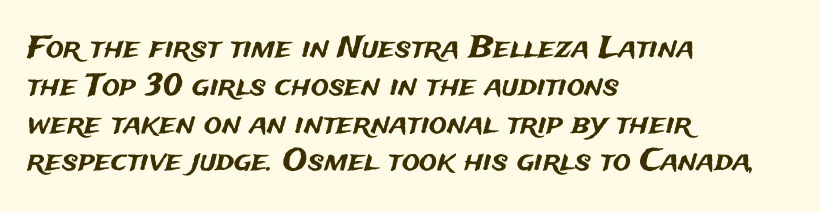
Q: Is the text italic (slanted)? A: Yes.
Q: Is the typeface a serif or a sans-serif typeface? A: Sans-serif.
Q: Is the text underlined? A: No.
Q: How is the paragraph aligned? A: Left-aligned.
Q: Is the spacing between letters normal or unusually wide? A: Normal.
Q: Is the spacing between lines tight, normal or loose? A: Normal.
Q: Width (condensed, normal, or wide)? A: Normal.
Q: Stroke contrast? A: Medium.
Q: x-height? A: Medium.
Q: Monospaced? A: No.
